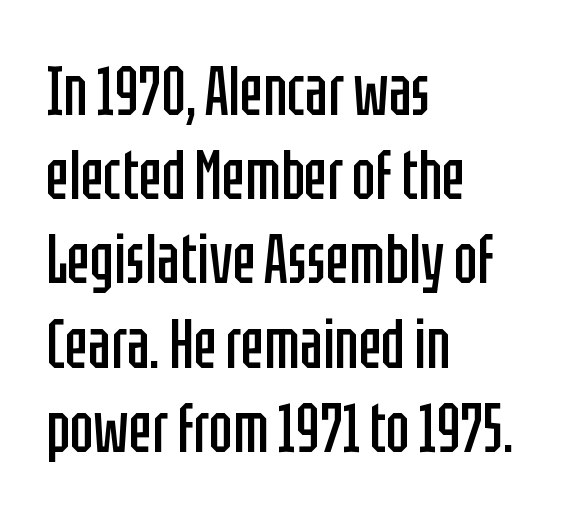
Q: Is the text bold? A: No.
Q: Is the text italic (slanted)? A: No, it is upright.
Q: Is the typeface a serif or a sans-serif typeface? A: Sans-serif.
Q: Is the text underlined? A: No.
Q: How is the paragraph aligned? A: Left-aligned.
Q: Is the spacing between letters normal or unusually wide? A: Normal.
Q: Width (condensed, normal, or wide)? A: Condensed.
Q: Stroke contrast? A: Low.
Q: x-height? A: Large.
Q: Monospaced? A: No.
